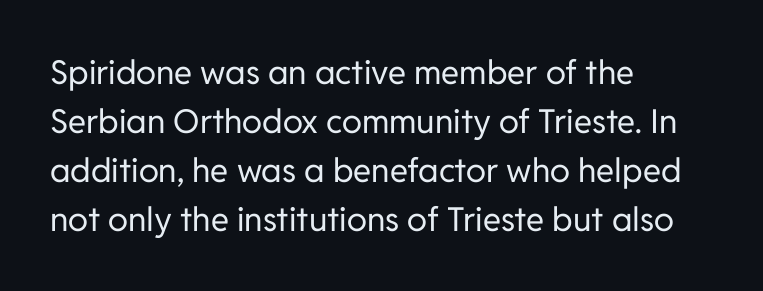
{"serif": "no", "italic": "no", "bold": "no", "weight": "regular", "width": "normal", "stroke_contrast": "low", "x_height": "medium", "monospaced": "no", "underline": "no", "align": "left", "line_spacing": "normal", "line_spacing_ratio": 1.48, "letter_spacing": "normal", "letter_spacing_em": 0.0, "glyph_px": 33}
